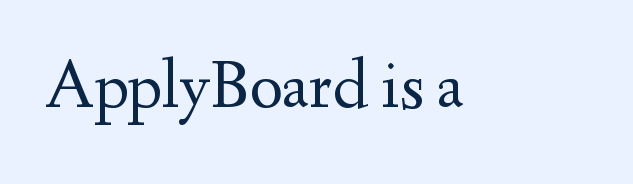
{"serif": "yes", "italic": "no", "bold": "no", "weight": "regular", "width": "normal", "stroke_contrast": "medium", "x_height": "small", "monospaced": "no", "underline": "no", "letter_spacing": "normal", "letter_spacing_em": 0.0, "glyph_px": 70}
